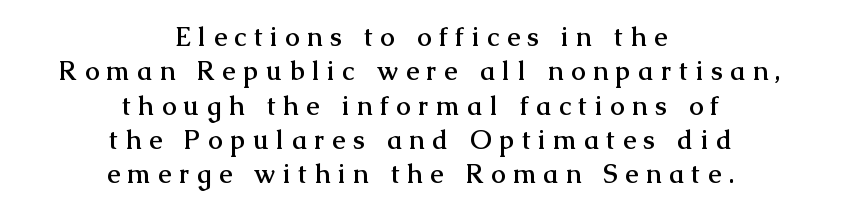
Every row of glyphs is offset so its center matches the block's center. Anything drawn beneath the words? Only blank space. Successive baselines arrive at the customary interval. Words appear elongated and porous because spacing is wide.
